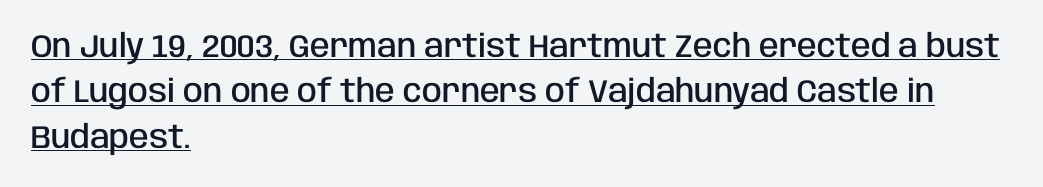
{"serif": "no", "italic": "no", "bold": "semi", "weight": "semibold", "width": "condensed", "stroke_contrast": "low", "x_height": "large", "monospaced": "no", "underline": "yes", "align": "left", "line_spacing": "normal", "line_spacing_ratio": 1.42, "letter_spacing": "normal", "letter_spacing_em": 0.0, "glyph_px": 32}
